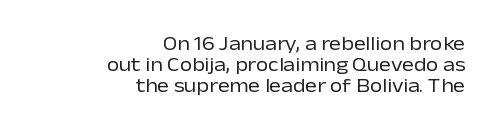
Q: Is the text bold? A: No.
Q: Is the text italic (slanted)? A: No, it is upright.
Q: Is the text underlined? A: No.
Q: How is the paragraph aligned? A: Right-aligned.
Q: Is the spacing between letters normal or unusually wide? A: Normal.
Q: Is the spacing between lines tight, normal or loose? A: Tight.
